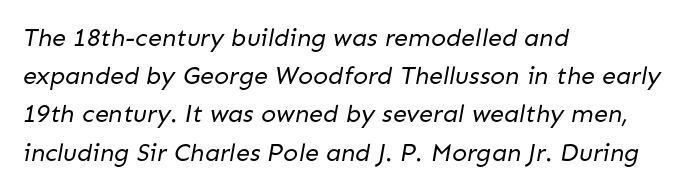
Q: Is the text bold? A: No.
Q: Is the text underlined? A: No.
Q: How is the paragraph aligned? A: Left-aligned.
Q: Is the spacing between letters normal or unusually wide? A: Normal.
Q: Is the spacing between lines tight, normal or loose? A: Normal.
